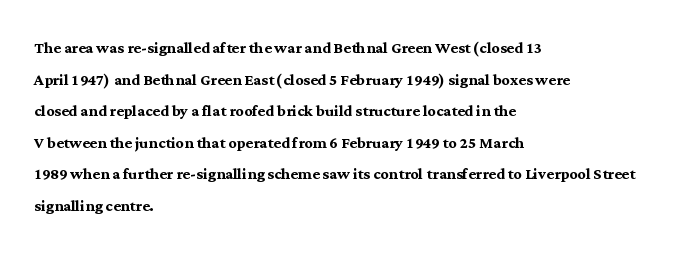
If you drew a line through each stem, it would be perfectly vertical. Nobody drew a line under any word here. A full-strength bold gives these letters their thick strokes. Honestly, the letter spacing is just normal — you wouldn't notice it. Left-aligned paragraph, ragged on the right.
